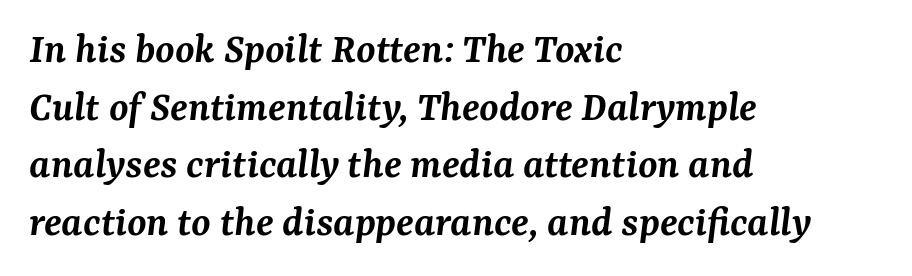
{"serif": "yes", "italic": "yes", "lean": "right", "slant_degrees": 7, "bold": "semi", "weight": "semibold", "width": "normal", "stroke_contrast": "medium", "x_height": "medium", "monospaced": "no", "underline": "no", "align": "left", "line_spacing": "normal", "line_spacing_ratio": 1.31, "letter_spacing": "normal", "letter_spacing_em": 0.0, "glyph_px": 44}
